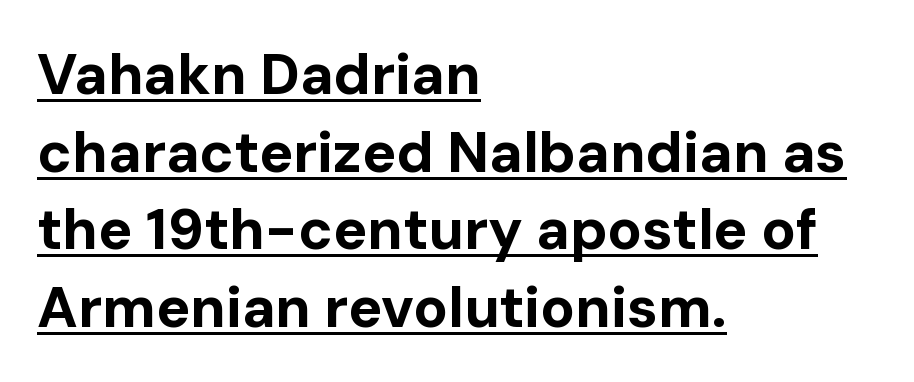
{"serif": "no", "italic": "no", "bold": "yes", "weight": "bold", "width": "normal", "stroke_contrast": "low", "x_height": "medium", "monospaced": "no", "underline": "yes", "align": "left", "line_spacing": "normal", "line_spacing_ratio": 1.36, "letter_spacing": "normal", "letter_spacing_em": 0.0, "glyph_px": 57}
